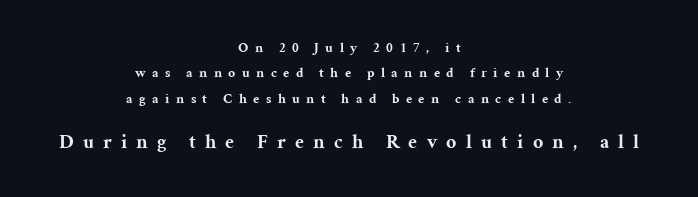
The image shows 20 px bold type, upright; set centered, line spacing 1.81x, unusually wide letter spacing (+0.46 em), not underlined; the second (bottom) block is 1.43x larger.
